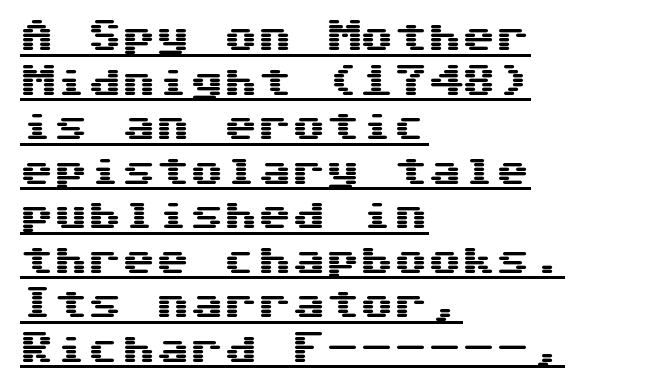
Q: Is the text italic (slanted)? A: No, it is upright.
Q: Is the typeface a serif or a sans-serif typeface? A: Sans-serif.
Q: Is the text underlined? A: Yes.
Q: How is the paragraph aligned? A: Left-aligned.
Q: Is the spacing between letters normal or unusually wide? A: Normal.
Q: Is the spacing between lines tight, normal or loose? A: Normal.
Q: Width (condensed, normal, or wide)? A: Wide.
Q: Stroke contrast? A: Medium.
Q: x-height? A: Medium.
